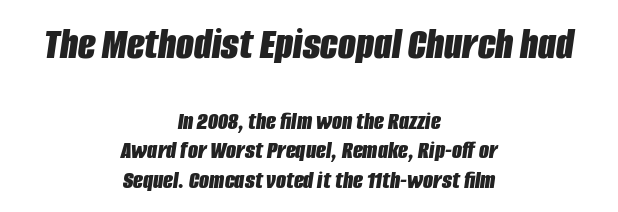
An italicized treatment has been applied to the whole sample. Is the type bold? Yes — the strokes are clearly thick and heavy. Descender tails drop into unmarked territory. Rows of type sit shoulder to shoulder in the vertical direction.
